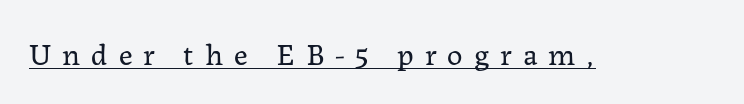
Proportional: the letters do not fall into vertical columns. Characters follow at a spacing far wider than the type designer built in. Underlined type. Check where the strokes stop: tiny serifs finish them off. Vertical stems look standard width or narrower in stroke.
